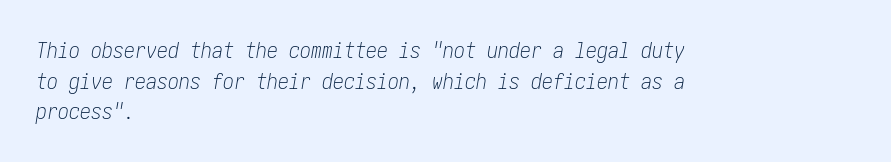
Q: Is the text bold? A: No.
Q: Is the text italic (slanted)? A: Yes, it leans right by about 10 degrees.
Q: Is the text underlined? A: No.
Q: How is the paragraph aligned? A: Left-aligned.
Q: Is the spacing between letters normal or unusually wide? A: Normal.
Q: Is the spacing between lines tight, normal or loose? A: Normal.
